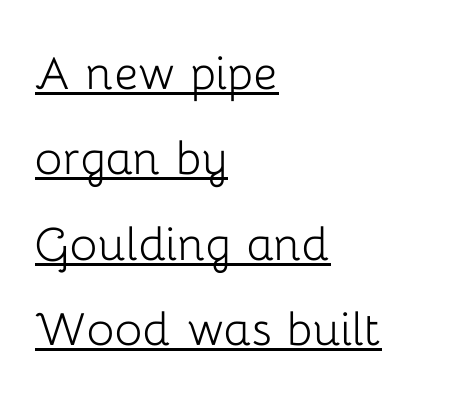
Q: Is the text bold? A: No.
Q: Is the text italic (slanted)? A: No, it is upright.
Q: Is the typeface a serif or a sans-serif typeface? A: Sans-serif.
Q: Is the text underlined? A: Yes.
Q: How is the paragraph aligned? A: Left-aligned.
Q: Is the spacing between letters normal or unusually wide? A: Normal.
Q: Is the spacing between lines tight, normal or loose? A: Normal.
Q: Width (condensed, normal, or wide)? A: Normal.
Q: Stroke contrast? A: Low.
Q: x-height? A: Medium.
Q: Monospaced? A: No.
